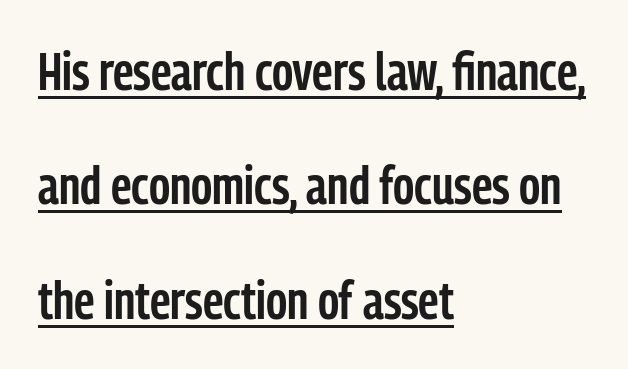
{"serif": "no", "italic": "no", "bold": "semi", "weight": "semibold", "width": "condensed", "stroke_contrast": "low", "x_height": "medium", "monospaced": "no", "underline": "yes", "align": "left", "line_spacing": "loose", "line_spacing_ratio": 2.16, "letter_spacing": "normal", "letter_spacing_em": 0.0, "glyph_px": 53}
